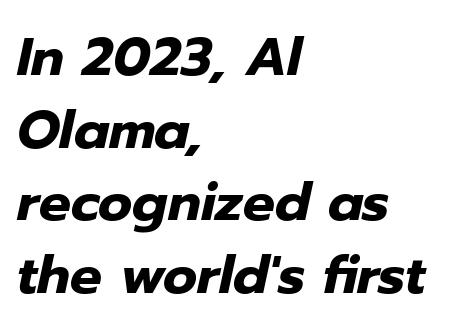
Q: Is the text bold? A: Yes.
Q: Is the text italic (slanted)? A: Yes, it leans right by about 12 degrees.
Q: Is the text underlined? A: No.
Q: How is the paragraph aligned? A: Left-aligned.
Q: Is the spacing between letters normal or unusually wide? A: Normal.
Q: Is the spacing between lines tight, normal or loose? A: Normal.
Q: Width (condensed, normal, or wide)? A: Normal.
Q: Stroke contrast? A: Low.
Q: x-height? A: Medium.
Q: Monospaced? A: No.
